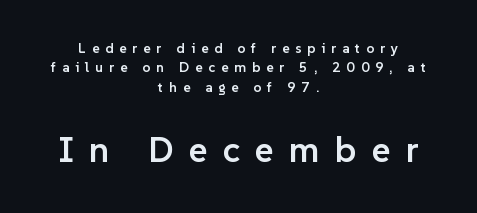
The image shows 36 px semibold sans-serif type, upright; set centered, normal line spacing (1.39x), unusually wide letter spacing (+0.42 em), not underlined; the second (bottom) block is 2.57x larger; low stroke contrast and a medium x-height.
